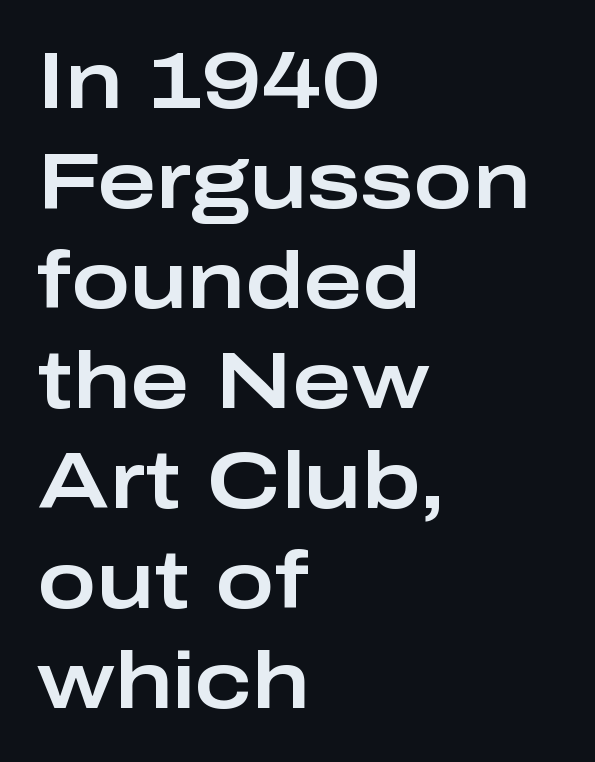
The image shows 80 px wide sans-serif type, upright; set left-aligned, normal line spacing (1.25x), normal letter spacing, not underlined; low stroke contrast and a medium x-height.
